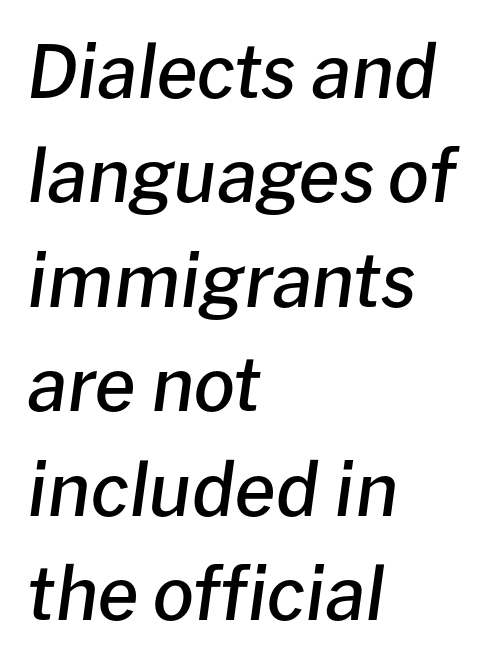
Descender tails drop into unmarked territory. You could not count columns in this text — the font is proportionally spaced. Weight check: semibold — heavier than regular, not quite bold. A typesetter would call this leading conventional body-copy spacing. Quick note: italic. Spacing between characters is what you'd get straight out of the box.
